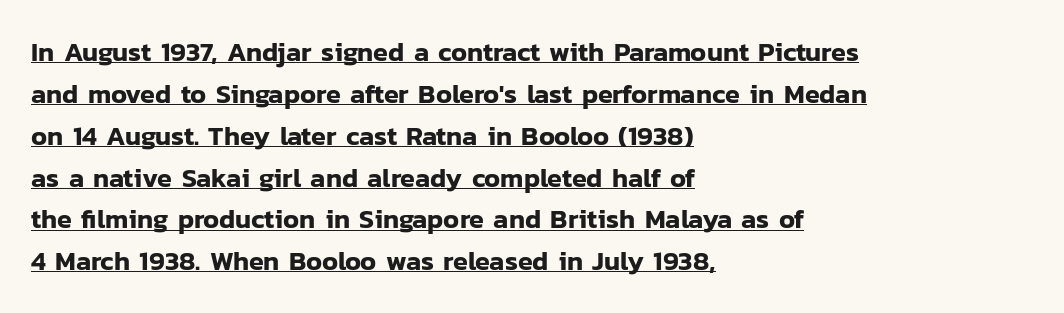
The image shows 27 px text type, upright; set left-aligned, normal line spacing (1.55x), normal letter spacing, underlined.
